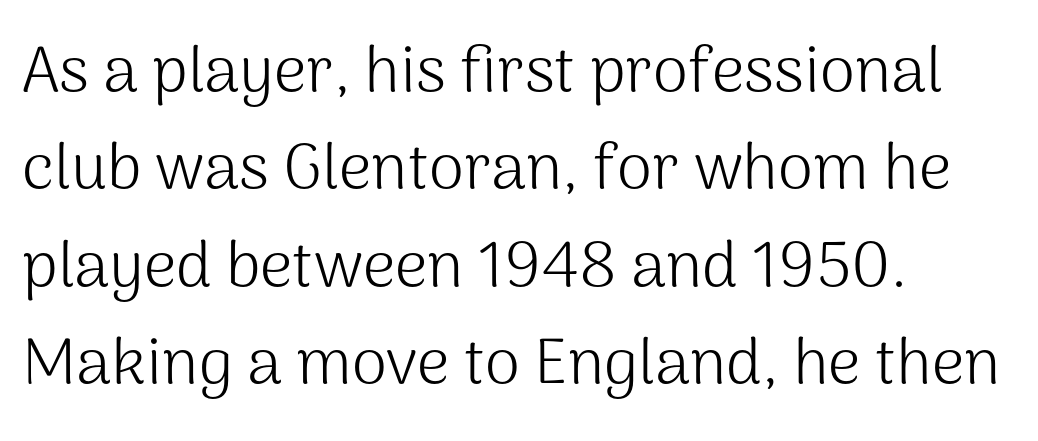
The image shows 64 px light sans-serif type, upright; set left-aligned, normal line spacing (1.52x), normal letter spacing, not underlined; medium stroke contrast and a medium x-height.
